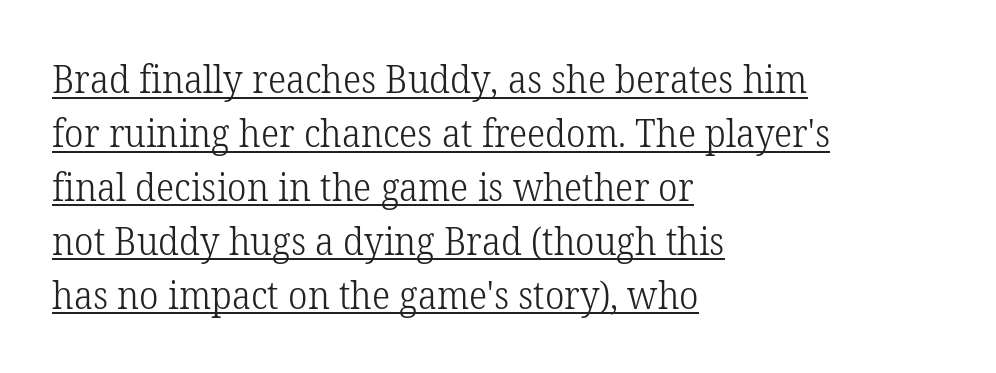
Q: Is the text bold? A: No.
Q: Is the text italic (slanted)? A: No, it is upright.
Q: Is the typeface a serif or a sans-serif typeface? A: Serif.
Q: Is the text underlined? A: Yes.
Q: How is the paragraph aligned? A: Left-aligned.
Q: Is the spacing between letters normal or unusually wide? A: Normal.
Q: Is the spacing between lines tight, normal or loose? A: Normal.
Q: Width (condensed, normal, or wide)? A: Normal.
Q: Stroke contrast? A: Low.
Q: x-height? A: Medium.
Q: Monospaced? A: No.
